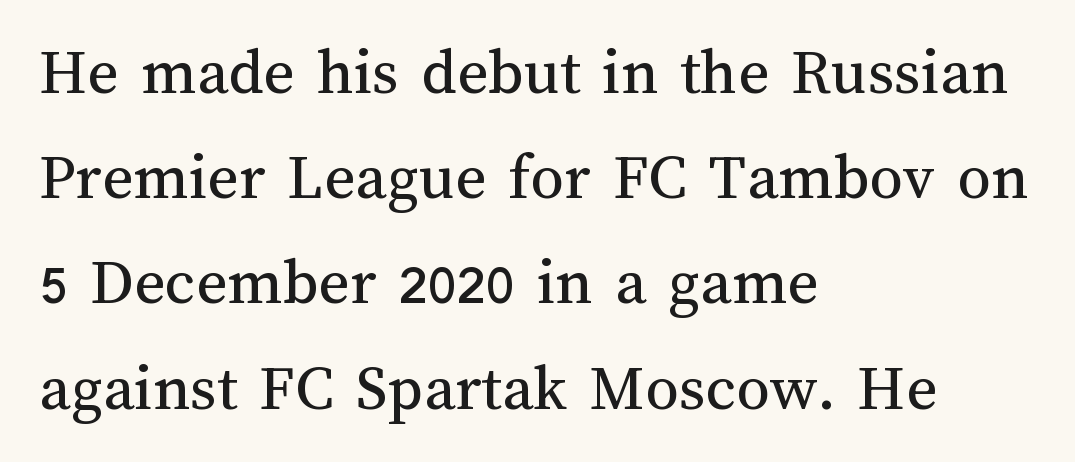
{"italic": "no", "bold": "no", "weight": "regular", "width": "normal", "stroke_contrast": "medium", "x_height": "medium", "monospaced": "no", "underline": "no", "align": "left", "line_spacing": "normal", "line_spacing_ratio": 1.57, "letter_spacing": "normal", "letter_spacing_em": 0.0, "glyph_px": 67}
